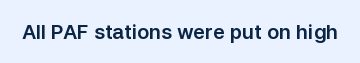
Q: Is the text italic (slanted)? A: No, it is upright.
Q: Is the text underlined? A: No.
Q: Is the spacing between letters normal or unusually wide? A: Normal.
